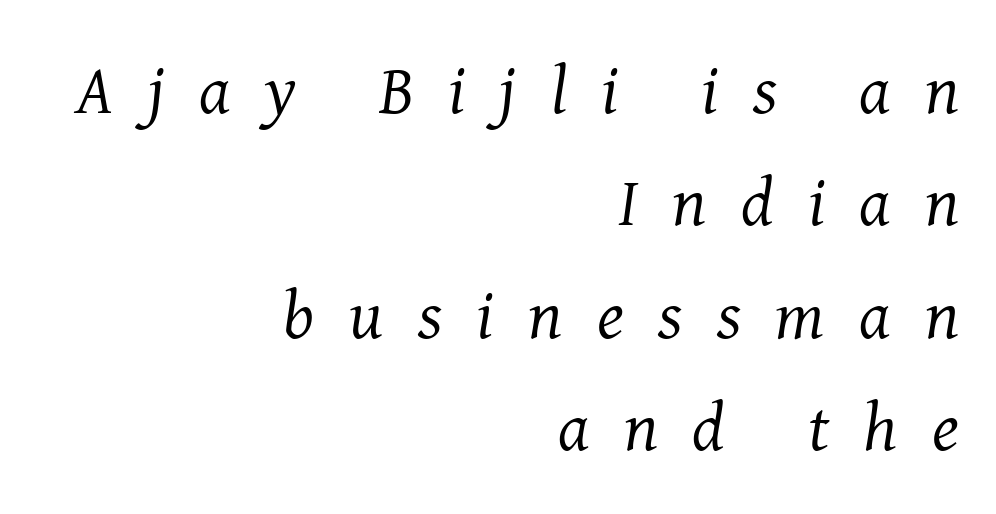
{"serif": "yes", "italic": "yes", "lean": "right", "slant_degrees": 8, "bold": "no", "weight": "regular", "width": "normal", "stroke_contrast": "medium", "x_height": "medium", "monospaced": "no", "underline": "no", "align": "right", "line_spacing": "normal", "line_spacing_ratio": 1.63, "letter_spacing": "wide", "letter_spacing_em": 0.5, "glyph_px": 69}
